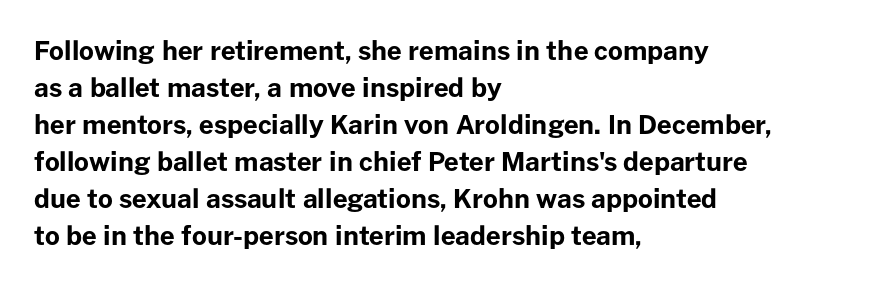
Q: Is the text bold? A: Yes.
Q: Is the text italic (slanted)? A: No, it is upright.
Q: Is the text underlined? A: No.
Q: How is the paragraph aligned? A: Left-aligned.
Q: Is the spacing between letters normal or unusually wide? A: Normal.
Q: Is the spacing between lines tight, normal or loose? A: Normal.
